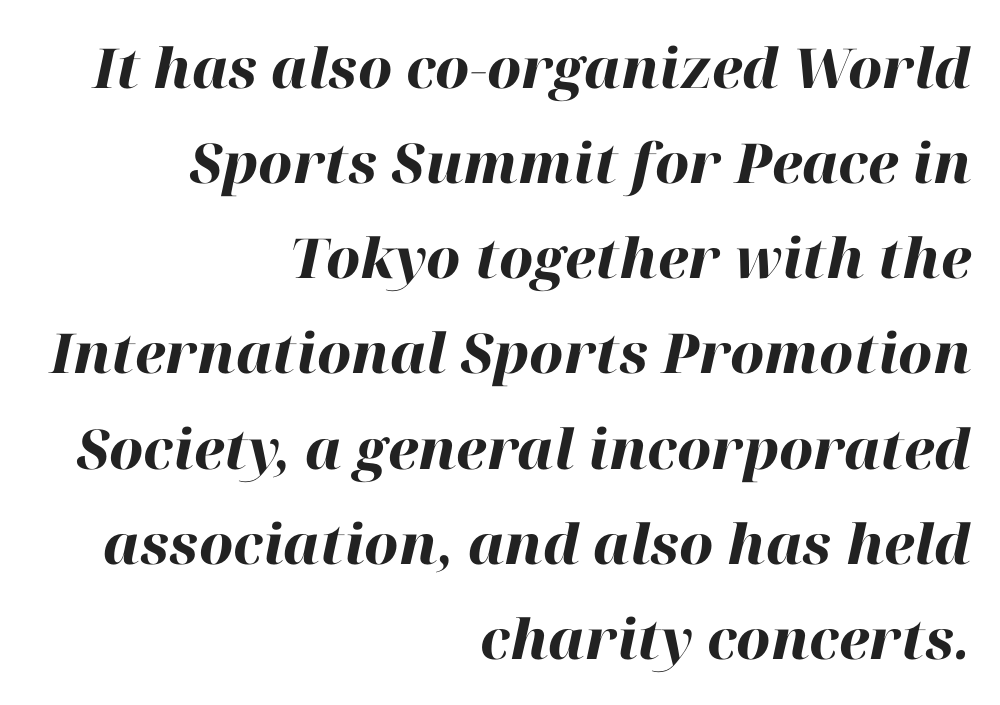
{"italic": "yes", "lean": "right", "slant_degrees": 12, "bold": "yes", "weight": "heavy", "width": "normal", "stroke_contrast": "high", "x_height": "medium", "monospaced": "no", "underline": "no", "align": "right", "line_spacing_ratio": 1.73, "letter_spacing": "normal", "letter_spacing_em": 0.0, "glyph_px": 55}
